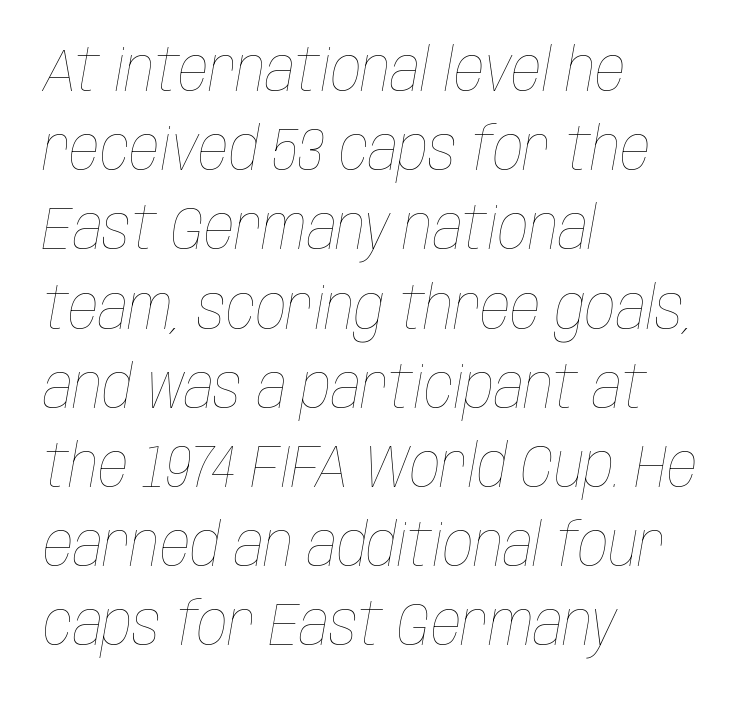
The image shows 60 px thin, condensed type, italic (leaning right); set left-aligned, normal line spacing (1.32x), normal letter spacing, not underlined; low stroke contrast and a large x-height.
